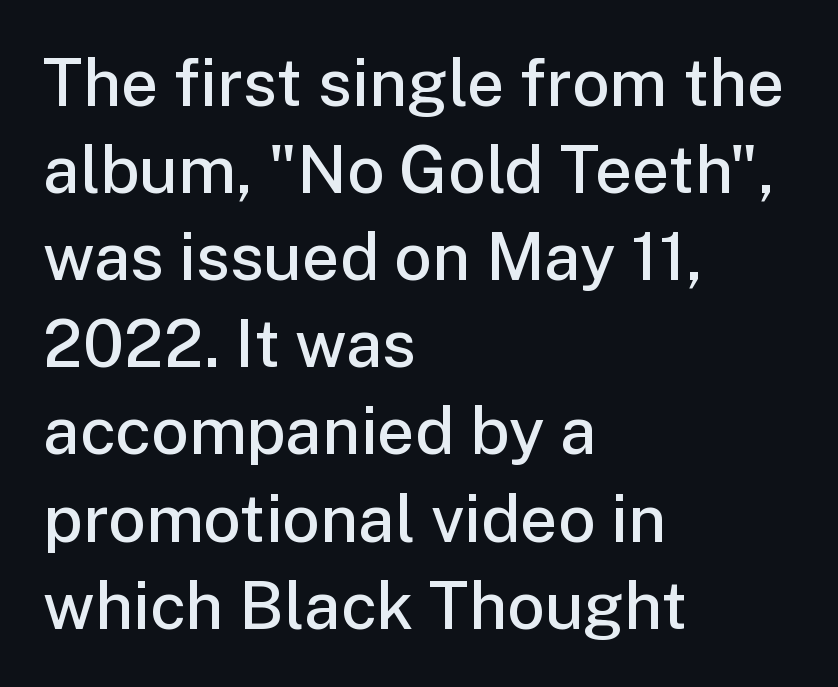
Rows of type keep a routine distance in the vertical direction. Words float on clear page, feet unadorned. All the whitespace from short lines collects on the right. The font family rendered here belongs to the sans-serif group. The gaps between neighbouring characters are ordinary and unremarkable. Look at the stroke-to-counter ratio: somewhat heavy, a semibold.
